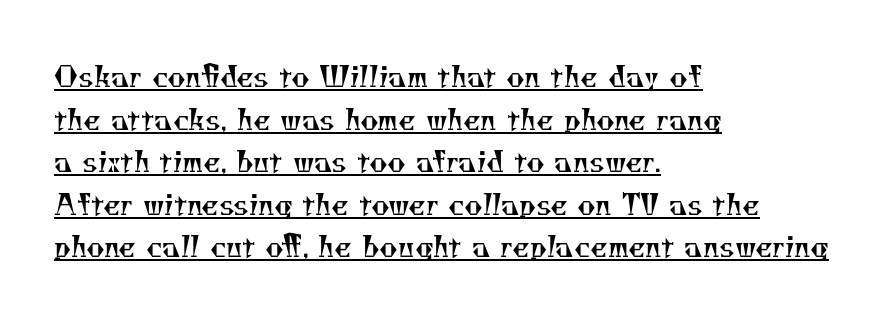
{"serif": "yes", "bold": "no", "weight": "regular", "width": "normal", "stroke_contrast": "medium", "x_height": "small", "monospaced": "no", "underline": "yes", "align": "left", "line_spacing": "normal", "line_spacing_ratio": 1.52, "letter_spacing": "normal", "letter_spacing_em": 0.0, "glyph_px": 28}
